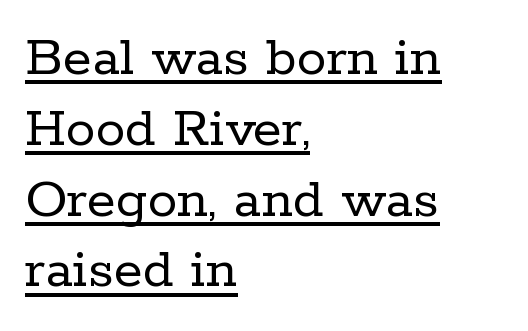
The image shows 59 px regular-weight serif type, upright; set left-aligned, line spacing 1.2x, normal letter spacing, underlined; low stroke contrast and a medium x-height.
